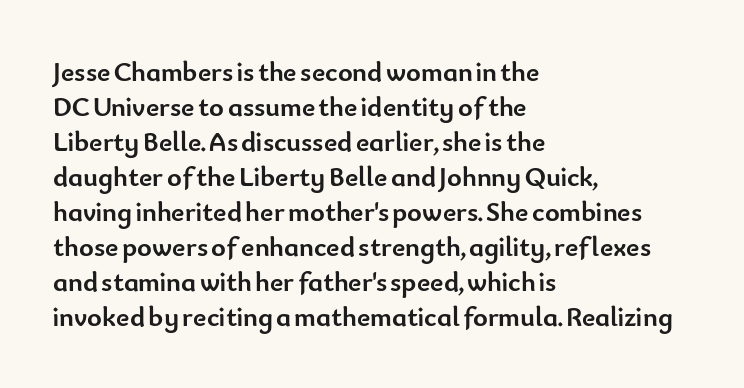
The image shows 28 px semibold sans-serif type, upright; set left-aligned, normal line spacing (1.25x), normal letter spacing, not underlined; low stroke contrast and a small x-height.
